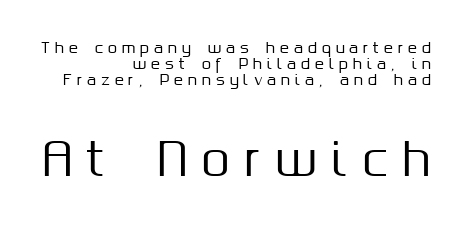
{"serif": "no", "italic": "no", "width": "normal", "stroke_contrast": "medium", "x_height": "medium", "monospaced": "no", "underline": "no", "align": "right", "line_spacing": "tight", "line_spacing_ratio": 1.07, "letter_spacing": "wide", "letter_spacing_em": 0.32, "larger_block": "second", "size_ratio": 3.07, "glyph_px": 46}
